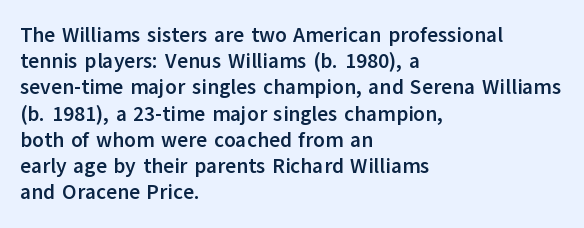
The image shows 21 px bold type, upright; set left-aligned, normal line spacing (1.25x), normal letter spacing, not underlined.
